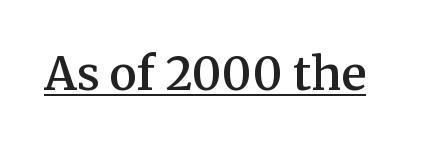
Q: Is the text bold? A: Semi-bold.
Q: Is the text italic (slanted)? A: No, it is upright.
Q: Is the typeface a serif or a sans-serif typeface? A: Serif.
Q: Is the text underlined? A: Yes.
Q: Is the spacing between letters normal or unusually wide? A: Normal.
Q: Width (condensed, normal, or wide)? A: Normal.
Q: Stroke contrast? A: Medium.
Q: x-height? A: Medium.
Q: Monospaced? A: No.
